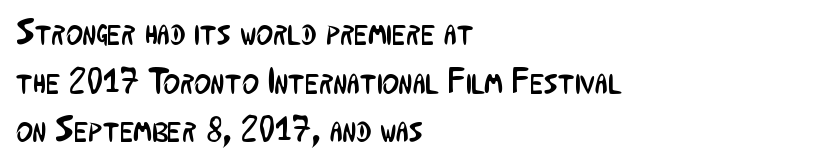
The font family rendered here belongs to the sans-serif group. When letters stand straight like this, we call the style roman or upright. There is no visible air inserted between adjacent glyphs. Compared with typical paragraphs, the rows here are spaced about the same. Letters rest on an invisible, unmarked baseline. Think standard paragraph weight, or any step lighter than that.
